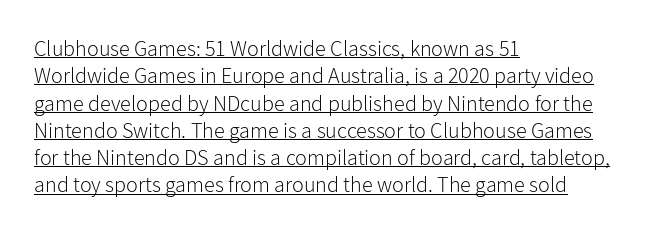
{"italic": "no", "bold": "no", "underline": "yes", "align": "left", "line_spacing_ratio": 1.24, "letter_spacing": "normal", "letter_spacing_em": 0.0, "glyph_px": 22}
